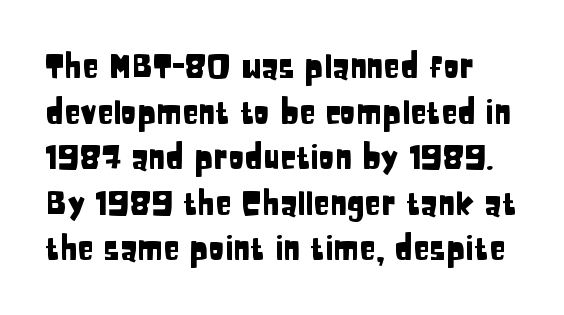
{"serif": "no", "italic": "no", "width": "condensed", "stroke_contrast": "low", "x_height": "large", "monospaced": "no", "underline": "no", "line_spacing": "normal", "line_spacing_ratio": 1.38, "letter_spacing": "normal", "letter_spacing_em": 0.0, "glyph_px": 33}
